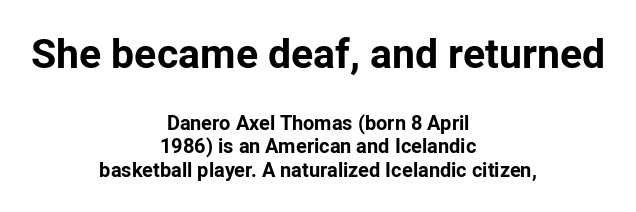
The image shows 41 px bold sans-serif type, upright; set centered, line spacing 1.19x, normal letter spacing, not underlined; the first (top) block is 2.05x larger; low stroke contrast and a medium x-height.
